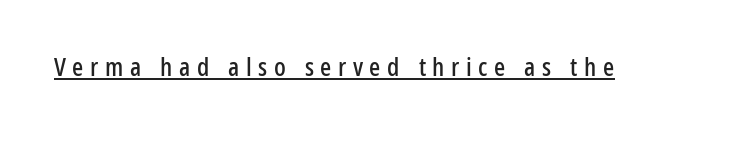
{"italic": "no", "underline": "yes", "letter_spacing": "wide", "letter_spacing_em": 0.25, "glyph_px": 26}
